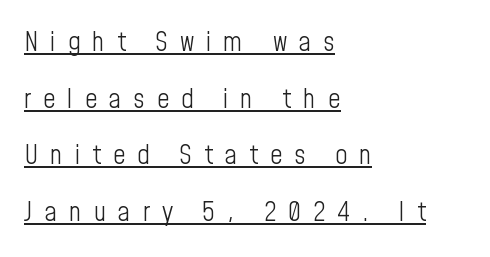
{"italic": "no", "bold": "no", "underline": "yes", "align": "left", "line_spacing": "loose", "line_spacing_ratio": 2.1, "letter_spacing": "wide", "letter_spacing_em": 0.44, "glyph_px": 27}
